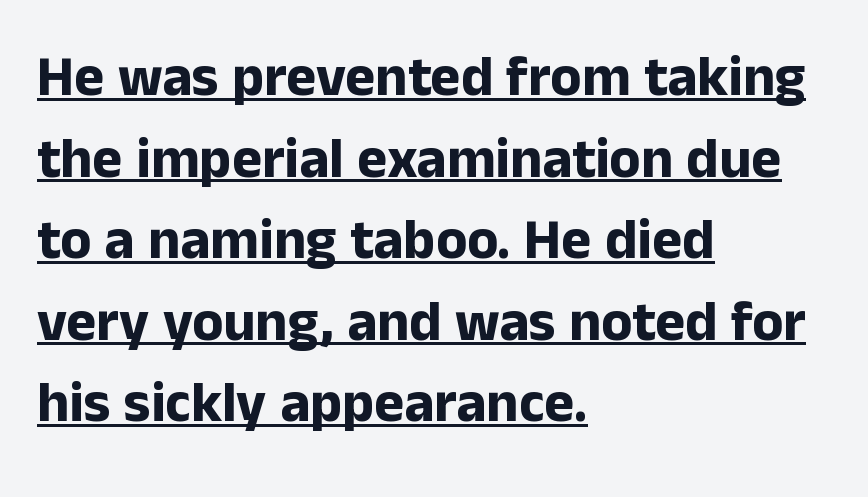
Q: Is the text bold? A: Yes.
Q: Is the text italic (slanted)? A: No, it is upright.
Q: Is the typeface a serif or a sans-serif typeface? A: Sans-serif.
Q: Is the text underlined? A: Yes.
Q: How is the paragraph aligned? A: Left-aligned.
Q: Is the spacing between letters normal or unusually wide? A: Normal.
Q: Is the spacing between lines tight, normal or loose? A: Normal.
Q: Width (condensed, normal, or wide)? A: Normal.
Q: Stroke contrast? A: Low.
Q: x-height? A: Medium.
Q: Monospaced? A: No.
